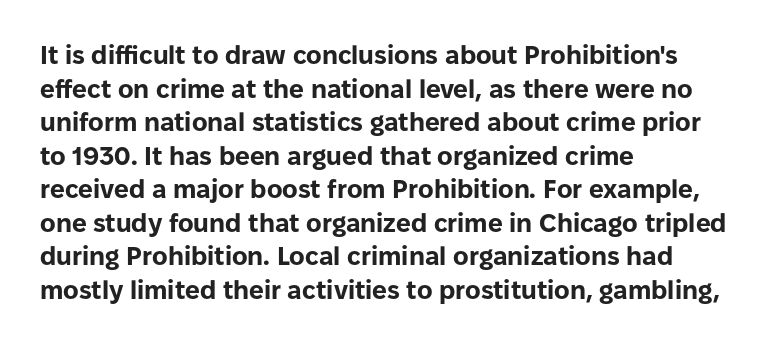
{"italic": "no", "bold": "yes", "underline": "no", "align": "left", "line_spacing": "normal", "line_spacing_ratio": 1.29, "letter_spacing": "normal", "letter_spacing_em": 0.0, "glyph_px": 26}
